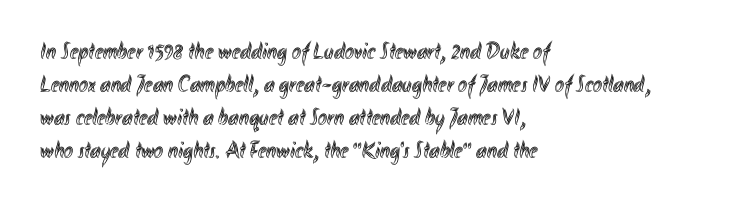
Q: Is the text italic (slanted)? A: Yes.
Q: Is the text underlined? A: No.
Q: How is the paragraph aligned? A: Left-aligned.
Q: Is the spacing between letters normal or unusually wide? A: Normal.
Q: Is the spacing between lines tight, normal or loose? A: Normal.
